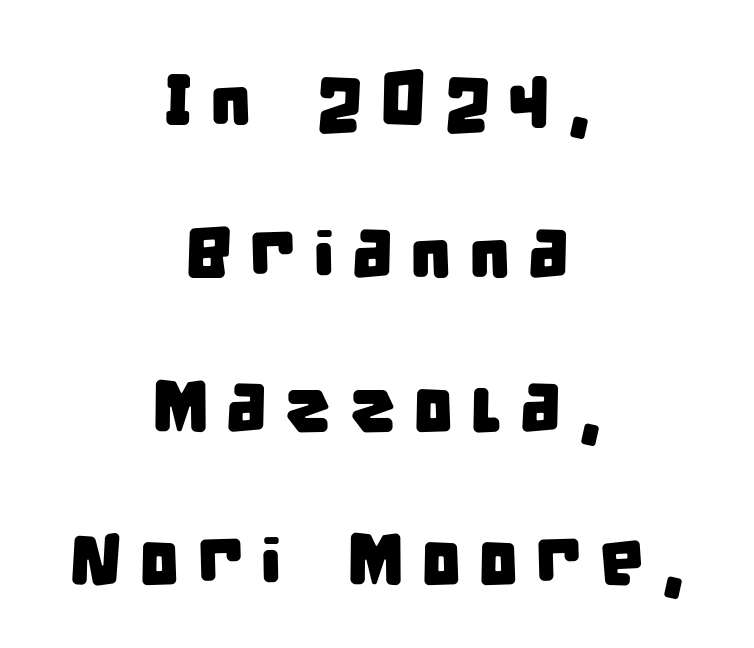
The image shows 72 px condensed sans-serif type; set centered, loose line spacing (2.13x), unusually wide letter spacing (+0.23 em), not underlined; low stroke contrast and a large x-height.
